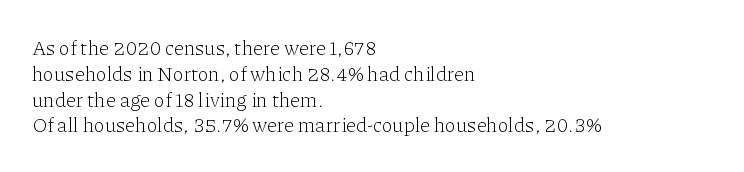
The image shows 20 px text type, upright; set left-aligned, normal line spacing (1.29x), normal letter spacing, not underlined.
